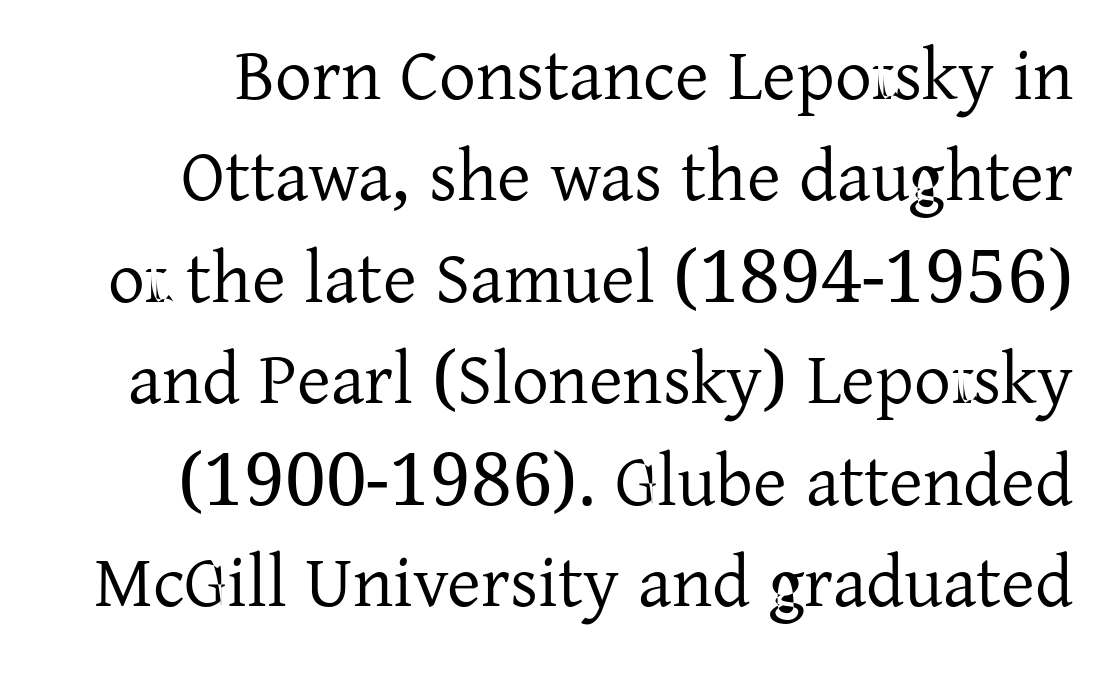
Each letter keeps its own natural width here, so spacing adapts to shape. The baseline area is clear. Compared with typical body copy, the letter spacing here is the same. Counters stay open thanks to moderate or lighter strokes. Right-aligned paragraph, ragged on the left.
